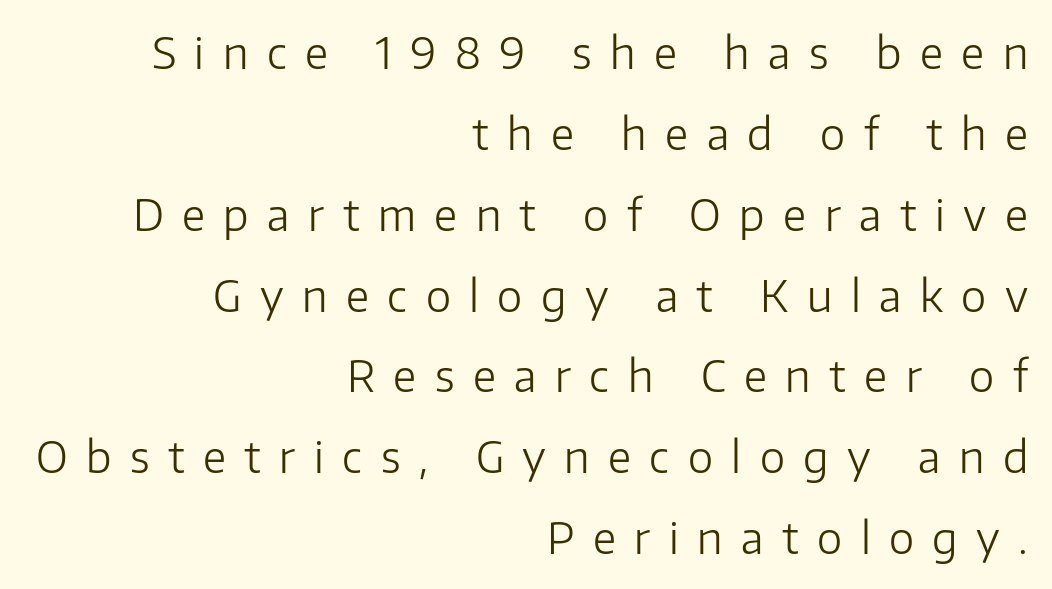
The image shows 43 px light sans-serif type, upright; set right-aligned, line spacing 1.88x, unusually wide letter spacing (+0.43 em), not underlined; low stroke contrast and a medium x-height.
